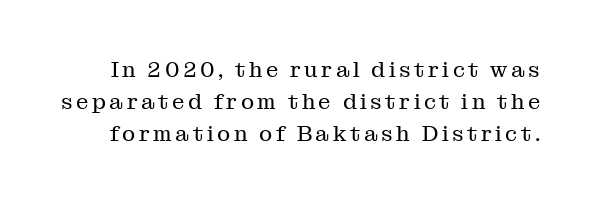
The image shows 22 px text type, upright; set normal line spacing (1.46x), not underlined.
